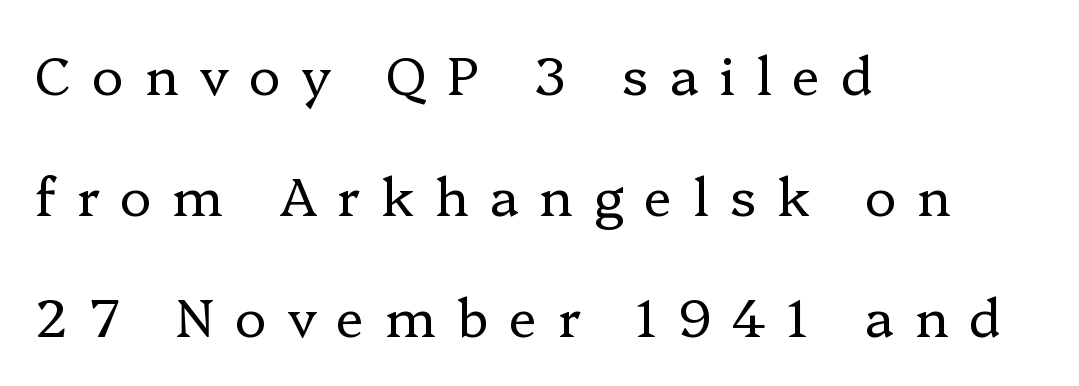
{"serif": "yes", "italic": "no", "bold": "no", "weight": "regular", "width": "normal", "stroke_contrast": "low", "x_height": "medium", "monospaced": "no", "underline": "no", "align": "left", "line_spacing": "loose", "line_spacing_ratio": 2.28, "letter_spacing": "wide", "letter_spacing_em": 0.39, "glyph_px": 53}
